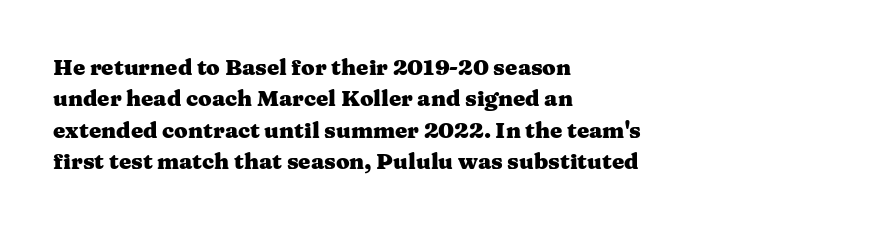
The image shows 22 px bold type, upright; set left-aligned, normal line spacing (1.43x), normal letter spacing, not underlined.
